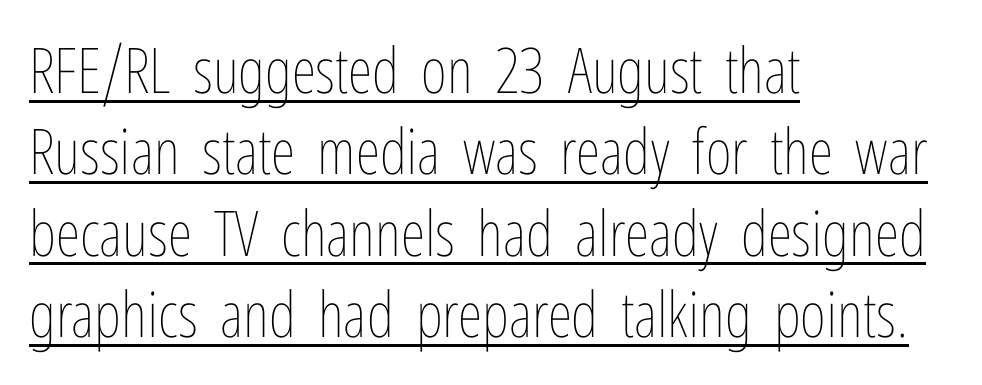
Normally led — the rows are evenly, conventionally spaced. Letter spacing: default. Every word sits above its own underline. Think of a printed novel: that variable character pitch is what you see here. Stroke mass is kept to a normal reading level or below.
